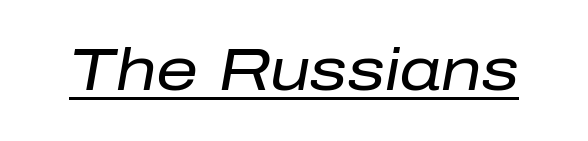
The image shows 59 px regular-weight type, italic (leaning right); set normal letter spacing, underlined; low stroke contrast and a medium x-height.
